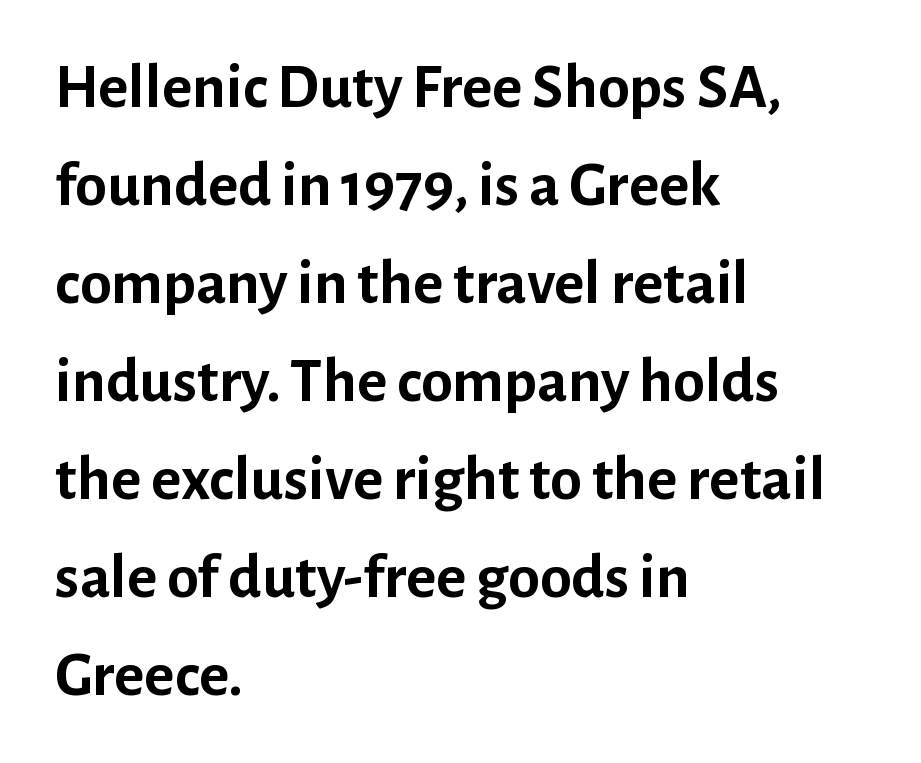
The image shows 64 px semibold sans-serif type, upright; set left-aligned, normal line spacing (1.53x), normal letter spacing, not underlined; low stroke contrast and a medium x-height.
